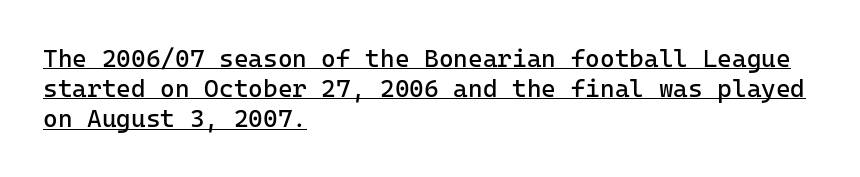
{"italic": "no", "bold": "no", "underline": "yes", "align": "left", "line_spacing_ratio": 1.21, "letter_spacing": "normal", "letter_spacing_em": 0.0, "glyph_px": 25}
